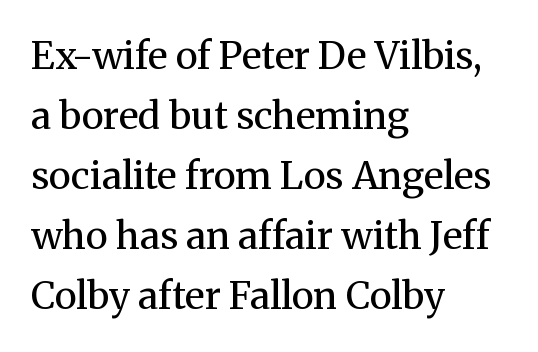
Only glyphs here, with clear space below each row. No italicization has been applied; the sample stays upright. A serif font was chosen for this passage. Each letter keeps its own natural width here, so spacing adapts to shape. A typesetter would call this leading conventional body-copy spacing.
